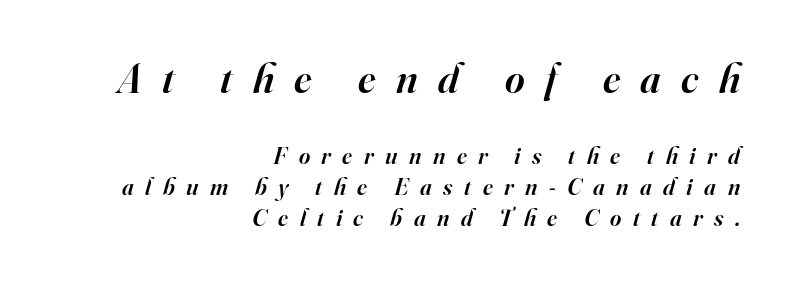
{"serif": "yes", "italic": "yes", "lean": "right", "slant_degrees": 16, "bold": "semi", "weight": "semibold", "width": "normal", "stroke_contrast": "high", "x_height": "small", "monospaced": "no", "underline": "no", "align": "right", "line_spacing": "normal", "line_spacing_ratio": 1.31, "letter_spacing": "wide", "letter_spacing_em": 0.48, "larger_block": "first", "size_ratio": 1.75, "glyph_px": 42}
